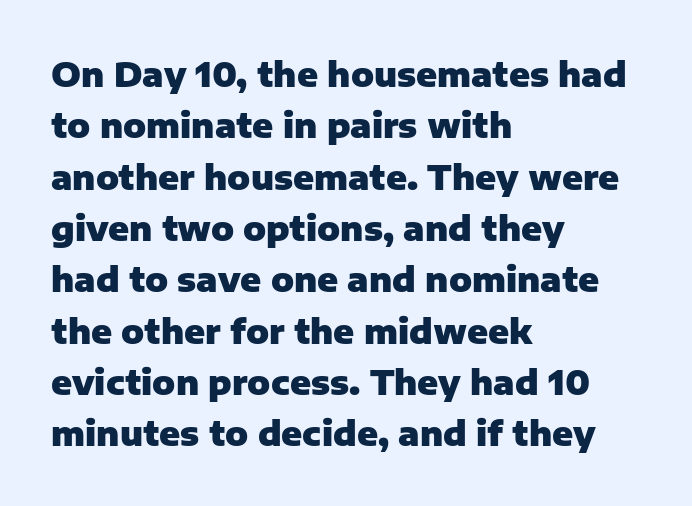
Q: Is the text bold? A: Yes.
Q: Is the text italic (slanted)? A: No, it is upright.
Q: Is the typeface a serif or a sans-serif typeface? A: Sans-serif.
Q: Is the text underlined? A: No.
Q: How is the paragraph aligned? A: Left-aligned.
Q: Is the spacing between letters normal or unusually wide? A: Normal.
Q: Is the spacing between lines tight, normal or loose? A: Normal.
Q: Width (condensed, normal, or wide)? A: Normal.
Q: Stroke contrast? A: Low.
Q: x-height? A: Medium.
Q: Monospaced? A: No.
